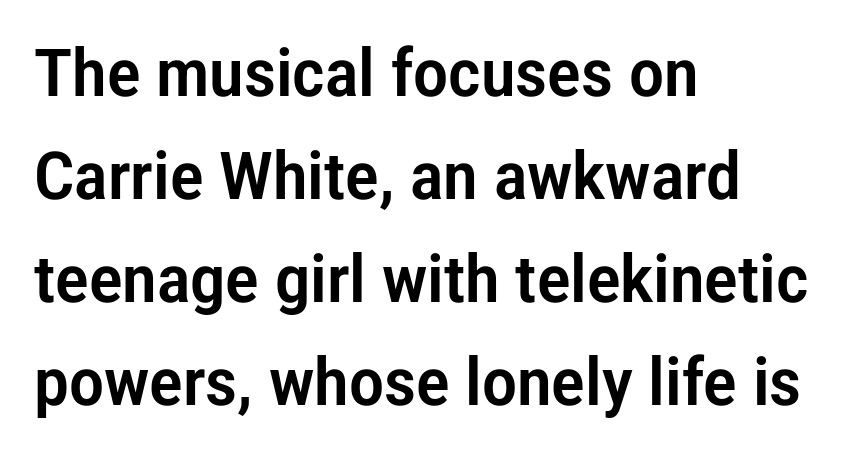
Q: Is the text italic (slanted)? A: No, it is upright.
Q: Is the typeface a serif or a sans-serif typeface? A: Sans-serif.
Q: Is the text underlined? A: No.
Q: How is the paragraph aligned? A: Left-aligned.
Q: Is the spacing between letters normal or unusually wide? A: Normal.
Q: Is the spacing between lines tight, normal or loose? A: Normal.
Q: Width (condensed, normal, or wide)? A: Condensed.
Q: Stroke contrast? A: Low.
Q: x-height? A: Medium.
Q: Monospaced? A: No.
